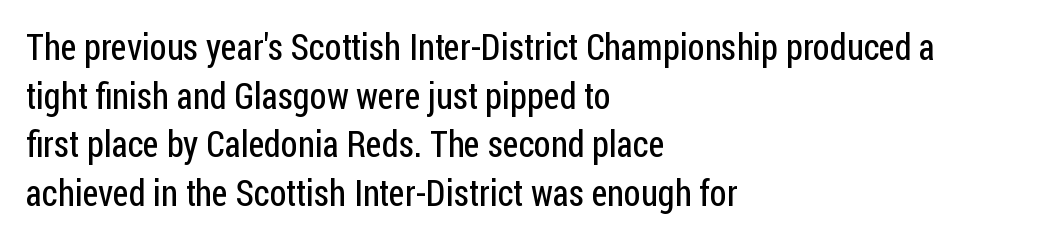
The font family rendered here belongs to the sans-serif group. When letters stand straight like this, we call the style roman or upright. There is no visible air inserted between adjacent glyphs. Compared with typical paragraphs, the rows here are spaced about the same. Letters rest on an invisible, unmarked baseline. Think standard paragraph weight, or any step lighter than that.
